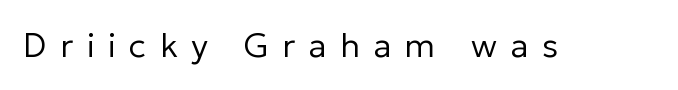
The image shows 34 px regular-weight sans-serif type, upright; set unusually wide letter spacing (+0.39 em), not underlined; low stroke contrast and a medium x-height.
